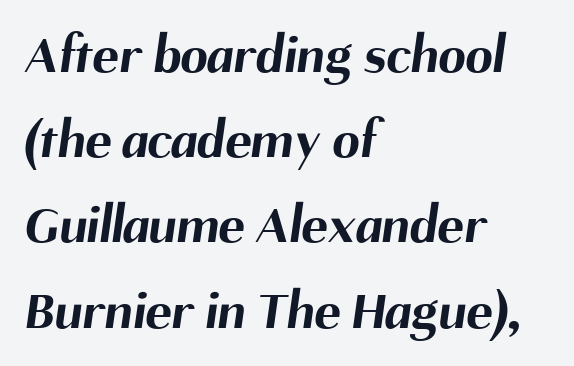
{"serif": "no", "bold": "yes", "weight": "bold", "width": "normal", "stroke_contrast": "medium", "x_height": "medium", "monospaced": "no", "underline": "no", "align": "left", "line_spacing": "normal", "line_spacing_ratio": 1.55, "letter_spacing": "normal", "letter_spacing_em": 0.0, "glyph_px": 55}
